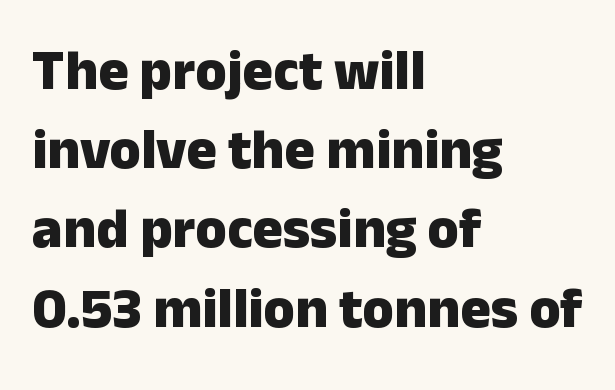
{"serif": "no", "italic": "no", "bold": "yes", "weight": "heavy", "width": "normal", "stroke_contrast": "low", "x_height": "medium", "monospaced": "no", "underline": "no", "align": "left", "line_spacing": "normal", "line_spacing_ratio": 1.39, "letter_spacing": "normal", "letter_spacing_em": 0.0, "glyph_px": 57}
